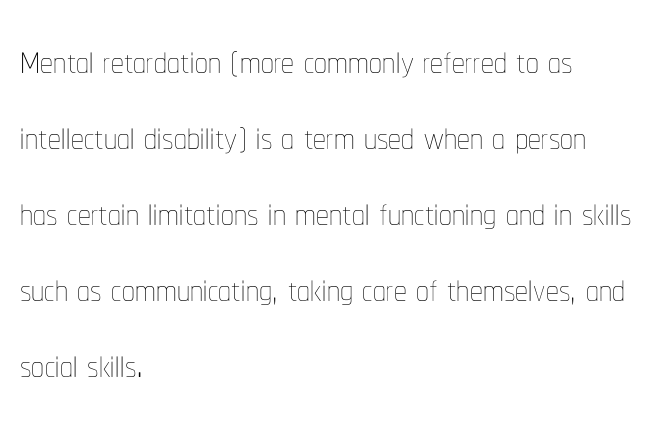
{"italic": "no", "bold": "no", "weight": "thin", "width": "condensed", "stroke_contrast": "low", "x_height": "medium", "monospaced": "no", "underline": "no", "align": "left", "line_spacing": "normal", "line_spacing_ratio": 1.49, "letter_spacing": "normal", "letter_spacing_em": 0.0, "glyph_px": 51}
